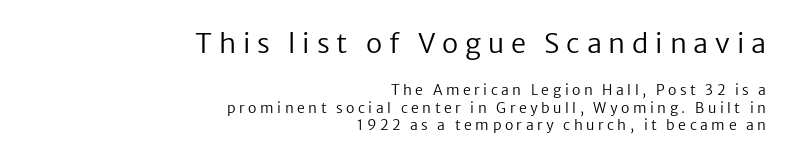
Regarding leading, the lines here are spaced in the standard way. No chunkiness to these letters — they're not bold. Typesetter's note — upper block bumped up in size, lower block left smaller. The lettering holds an erect, upright posture throughout.
